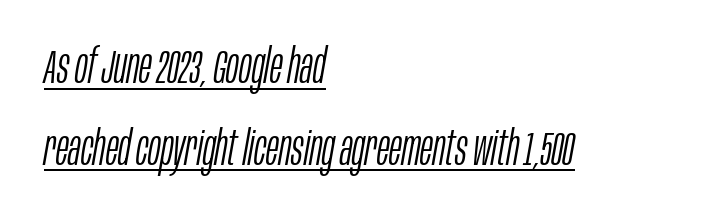
The image shows 48 px light, condensed type, italic (leaning right); set left-aligned, normal line spacing (1.7x), normal letter spacing, underlined; low stroke contrast and a large x-height.
